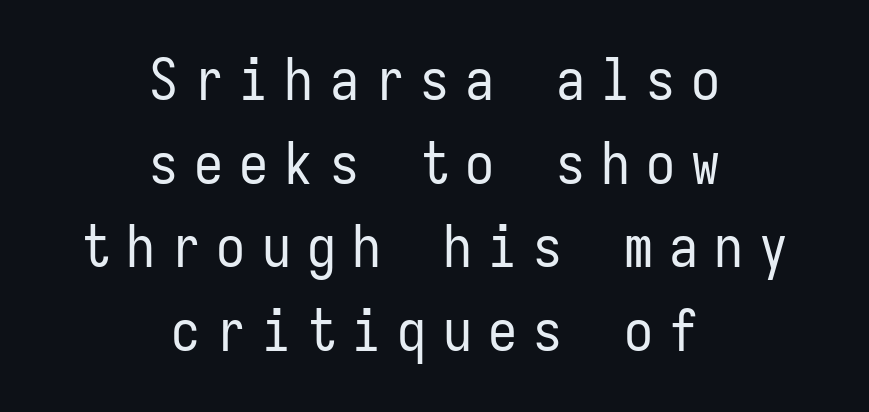
The image shows 58 px regular-weight, condensed sans-serif type, upright, monospaced; set centered, normal line spacing (1.44x), unusually wide letter spacing (+0.28 em), not underlined; low stroke contrast and a medium x-height.
